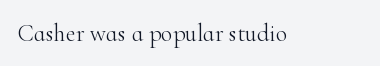
The image shows 24 px text type, upright; set normal letter spacing, not underlined.
